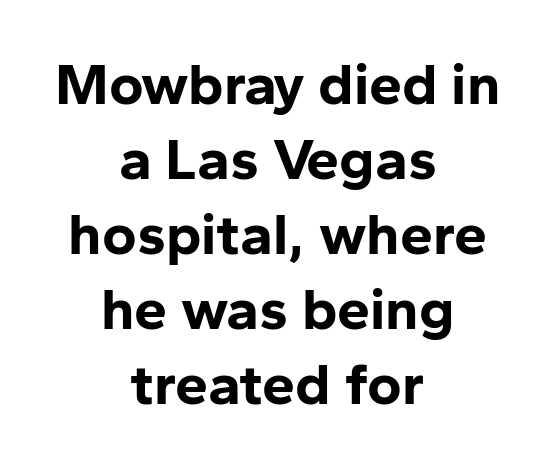
{"serif": "no", "italic": "no", "bold": "yes", "weight": "bold", "width": "normal", "stroke_contrast": "low", "x_height": "medium", "monospaced": "no", "underline": "no", "align": "center", "line_spacing": "normal", "line_spacing_ratio": 1.27, "letter_spacing": "normal", "letter_spacing_em": 0.0, "glyph_px": 59}
